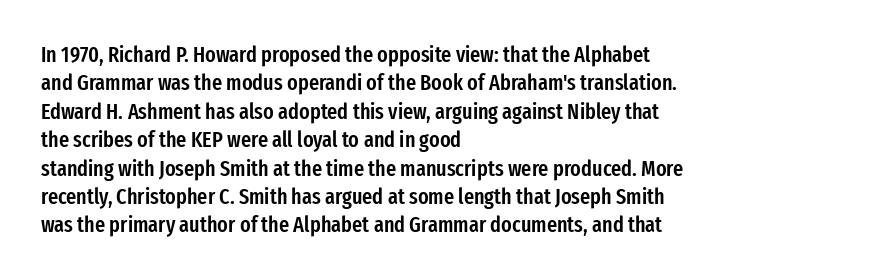
{"italic": "no", "bold": "semi", "underline": "no", "align": "left", "line_spacing": "normal", "line_spacing_ratio": 1.29, "letter_spacing": "normal", "letter_spacing_em": 0.0, "glyph_px": 22}
